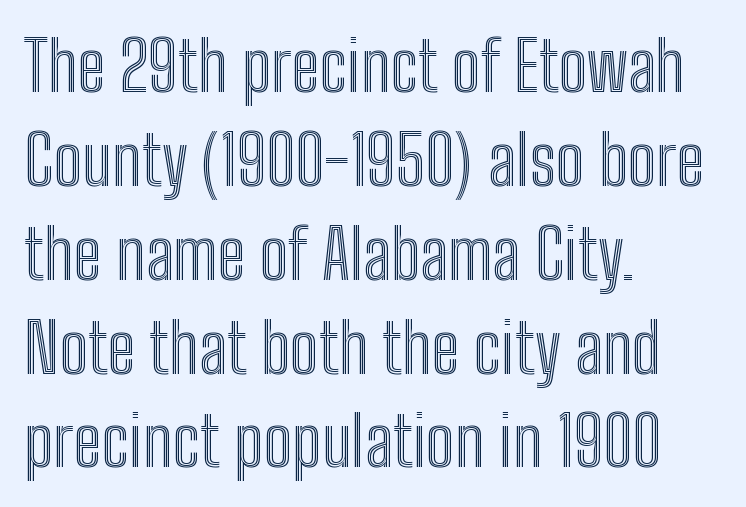
The gap between lines stays unmarked. One-word summary of the alignment: left. The passage shown is typed in a proportional face where columns would drift. Regarding leading, the lines here are spaced in the standard way. Students, note that the glyphs here touch the page at normal intervals. Vertical strokes here are truly vertical.
